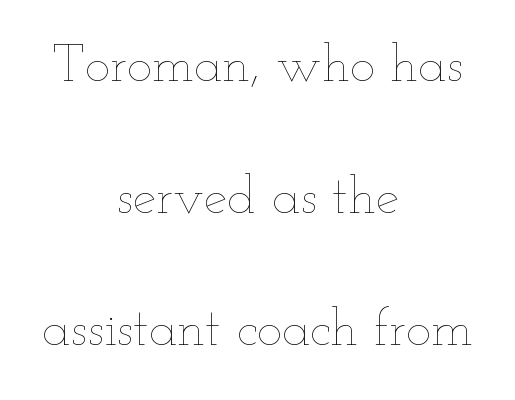
Heaviness? Minimal to ordinary, like unemphasized prose. Think of a printed novel: that variable character pitch is what you see here. The type is set solid horizontally, with unmodified tracking. The axis of the letterforms is exactly vertical. Leading: increased.
